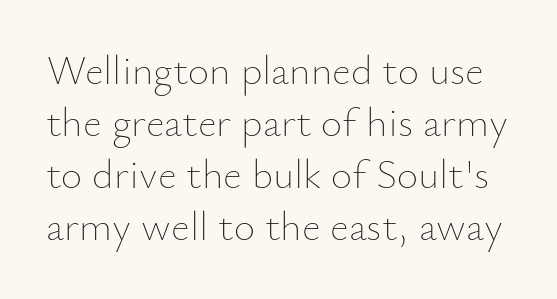
Compared with a typical body face, this is equally light or lighter still. The words here are not underlined. Posture: upright roman. Normally led — the rows are evenly, conventionally spaced. Proportional: the letters do not fall into vertical columns. Inter-character spacing is left at the font's built-in metrics.
